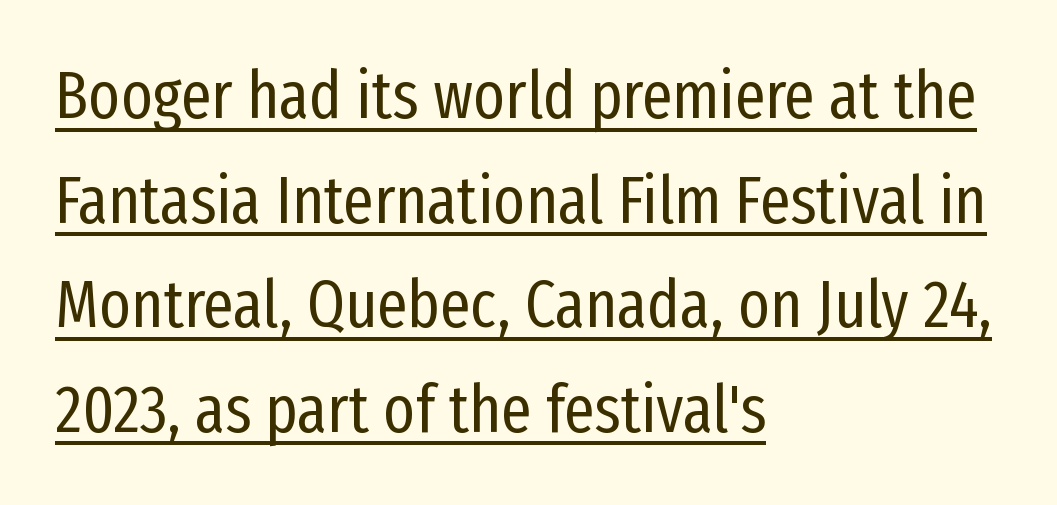
{"serif": "no", "italic": "no", "bold": "no", "weight": "regular", "width": "condensed", "stroke_contrast": "low", "x_height": "medium", "monospaced": "no", "underline": "yes", "align": "left", "line_spacing": "normal", "line_spacing_ratio": 1.56, "letter_spacing": "normal", "letter_spacing_em": 0.0, "glyph_px": 67}
